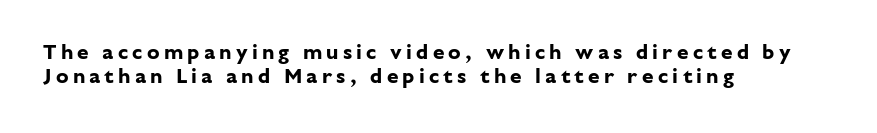
Q: Is the text bold? A: Yes.
Q: Is the text italic (slanted)? A: No, it is upright.
Q: Is the text underlined? A: No.
Q: How is the paragraph aligned? A: Left-aligned.
Q: Is the spacing between letters normal or unusually wide? A: Unusually wide.
